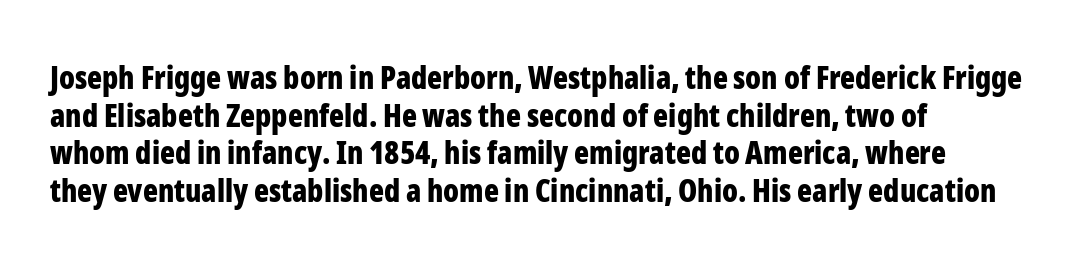
Q: Is the text bold? A: Yes.
Q: Is the text italic (slanted)? A: No, it is upright.
Q: Is the typeface a serif or a sans-serif typeface? A: Sans-serif.
Q: Is the text underlined? A: No.
Q: How is the paragraph aligned? A: Left-aligned.
Q: Is the spacing between letters normal or unusually wide? A: Normal.
Q: Width (condensed, normal, or wide)? A: Condensed.
Q: Stroke contrast? A: Low.
Q: x-height? A: Medium.
Q: Monospaced? A: No.
